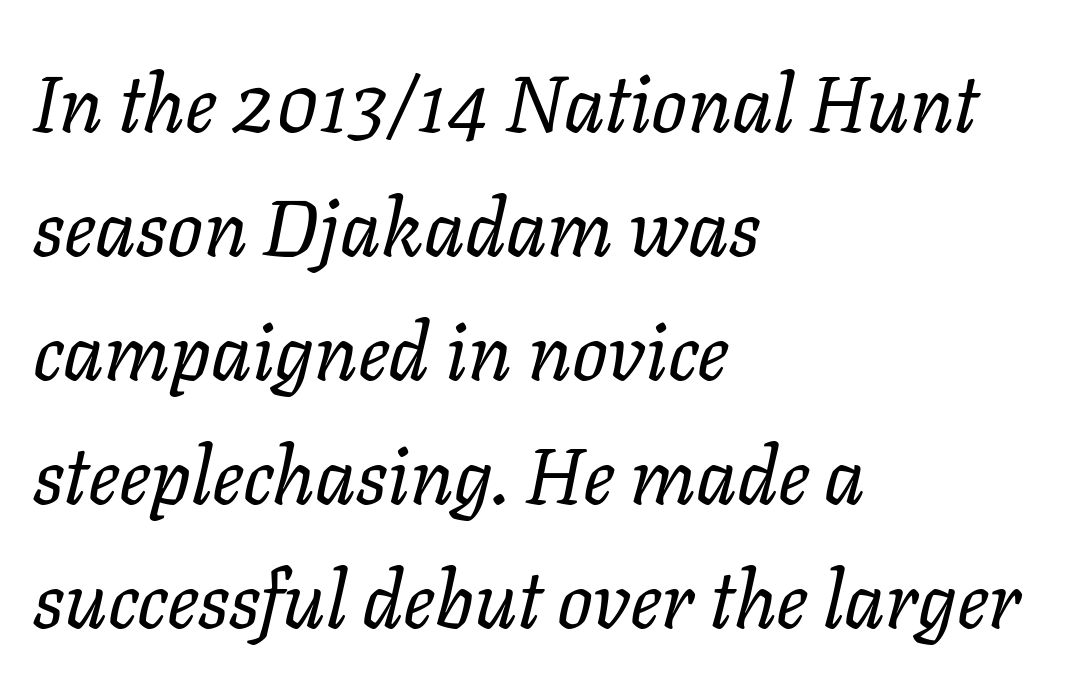
{"italic": "yes", "lean": "right", "slant_degrees": 11, "bold": "no", "weight": "regular", "width": "normal", "stroke_contrast": "low", "x_height": "medium", "monospaced": "no", "underline": "no", "align": "left", "line_spacing": "normal", "line_spacing_ratio": 1.57, "letter_spacing": "normal", "letter_spacing_em": 0.0, "glyph_px": 79}
